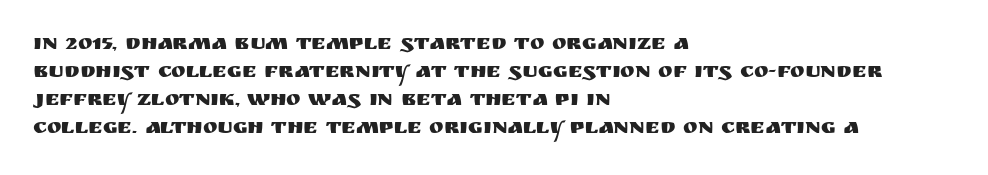
The image shows 22 px text type, upright; set left-aligned, normal line spacing (1.27x), normal letter spacing, not underlined.
